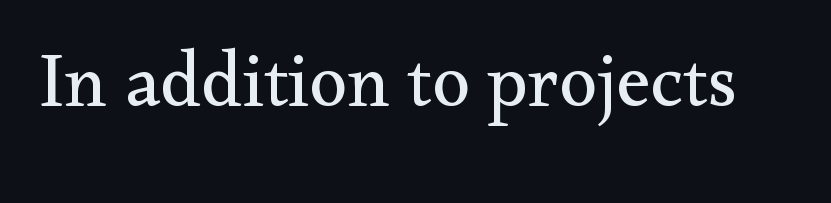
The image shows 77 px regular-weight serif type, upright; set normal letter spacing, not underlined; medium stroke contrast and a small x-height.
